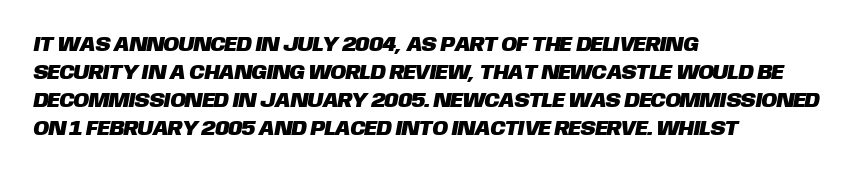
The image shows 21 px text type; set left-aligned, normal line spacing (1.34x), normal letter spacing, not underlined.
